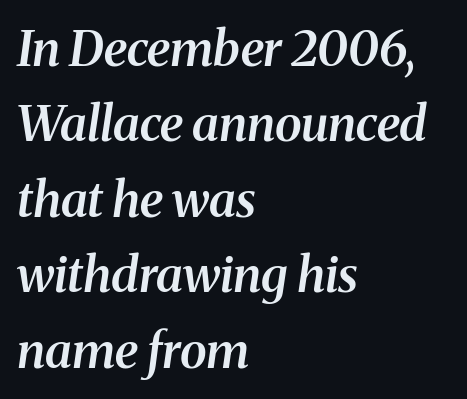
The image shows 49 px semibold serif type, italic (leaning right); set left-aligned, normal line spacing (1.54x), normal letter spacing, not underlined; medium stroke contrast and a medium x-height.
